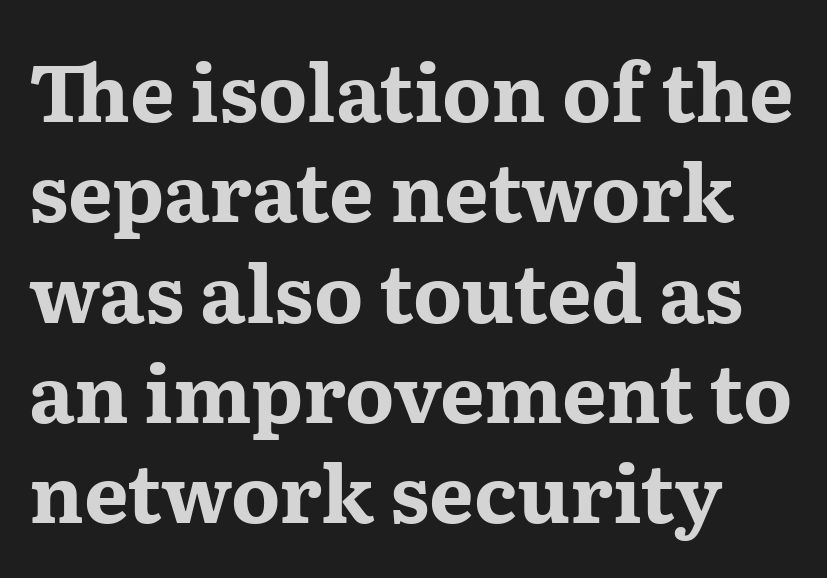
Plenty of ink on the page — the face is bold. The passage shown has conventional tracking throughout. Interline gaps are of average width in this sample. Posture: upright roman.
